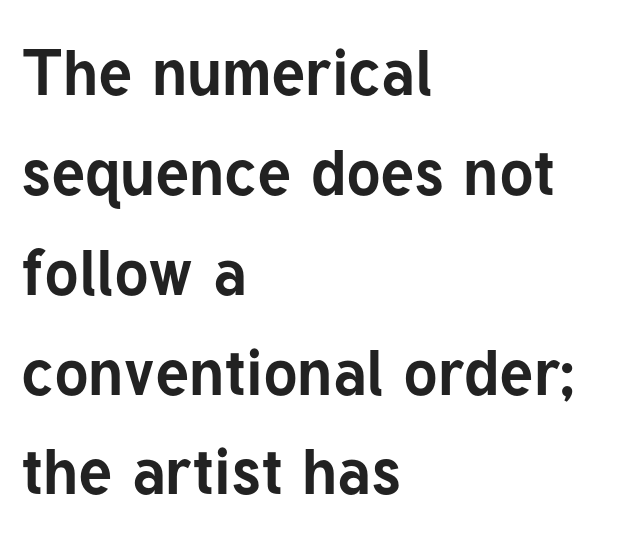
{"serif": "no", "italic": "no", "bold": "yes", "weight": "bold", "width": "normal", "stroke_contrast": "low", "x_height": "medium", "monospaced": "no", "underline": "no", "align": "left", "line_spacing": "normal", "line_spacing_ratio": 1.56, "letter_spacing": "normal", "letter_spacing_em": 0.0, "glyph_px": 64}
